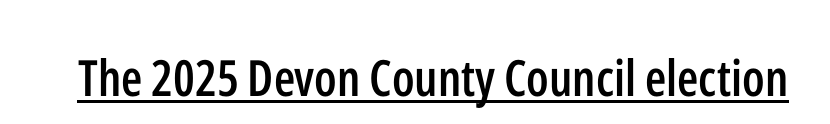
{"serif": "no", "italic": "no", "bold": "semi", "weight": "semibold", "width": "condensed", "stroke_contrast": "low", "x_height": "medium", "monospaced": "no", "underline": "yes", "letter_spacing": "normal", "letter_spacing_em": 0.0, "glyph_px": 50}
